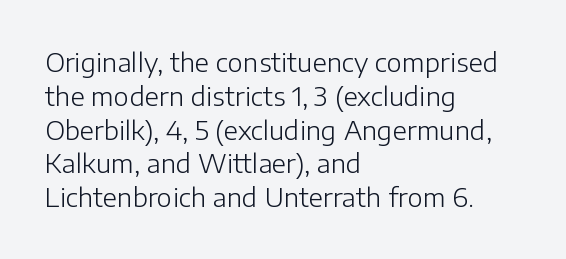
Q: Is the text bold? A: No.
Q: Is the text italic (slanted)? A: No, it is upright.
Q: Is the text underlined? A: No.
Q: How is the paragraph aligned? A: Left-aligned.
Q: Is the spacing between letters normal or unusually wide? A: Normal.
Q: Is the spacing between lines tight, normal or loose? A: Normal.
